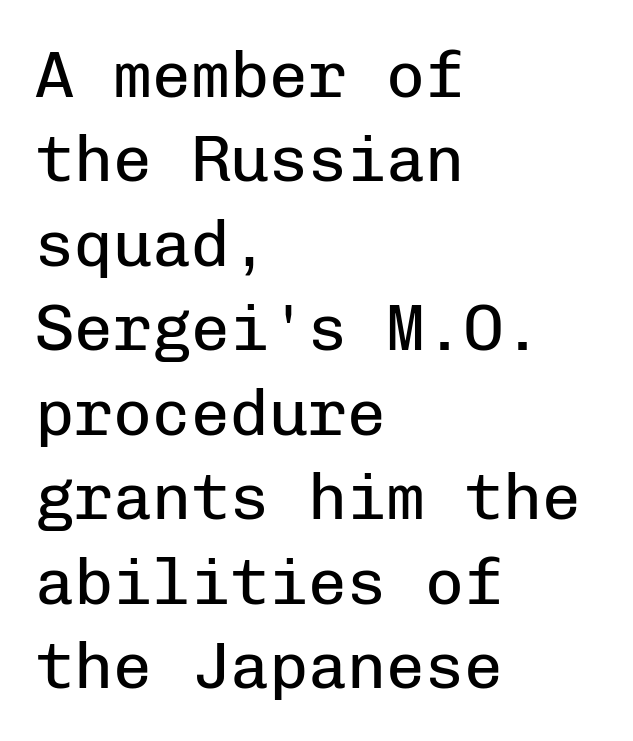
Do the letters lean? They stand straight. The passage is arranged the way most books set body copy — flush left. This sample uses a sans-serif face. Rows of type keep a routine distance in the vertical direction. Check under the words: just untouched page.
